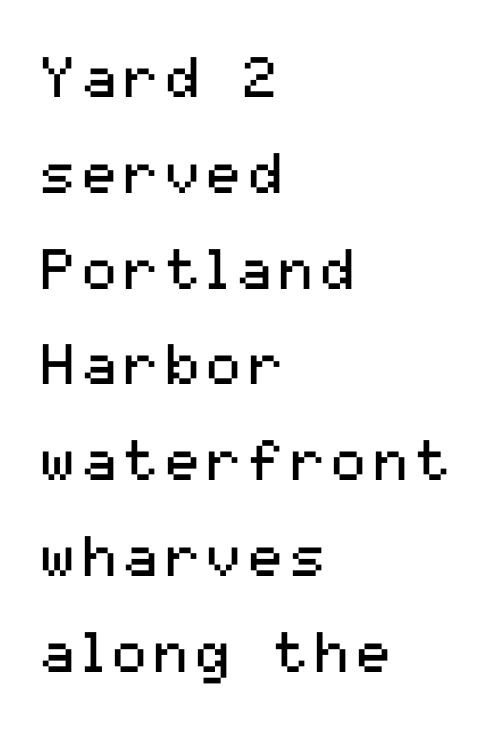
Grotesque or geometric, the face here clearly has no serifs. Line spacing here is normal. Style check: upright. Rule under the text: the space is simply empty. The rendering anchors every line to the left-hand side.
